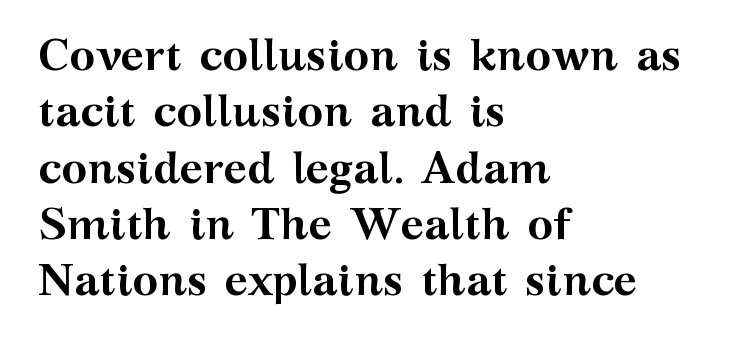
Q: Is the text bold? A: Yes.
Q: Is the text italic (slanted)? A: No, it is upright.
Q: Is the typeface a serif or a sans-serif typeface? A: Serif.
Q: Is the text underlined? A: No.
Q: How is the paragraph aligned? A: Left-aligned.
Q: Is the spacing between letters normal or unusually wide? A: Normal.
Q: Is the spacing between lines tight, normal or loose? A: Normal.
Q: Width (condensed, normal, or wide)? A: Wide.
Q: Stroke contrast? A: Medium.
Q: x-height? A: Medium.
Q: Monospaced? A: No.
